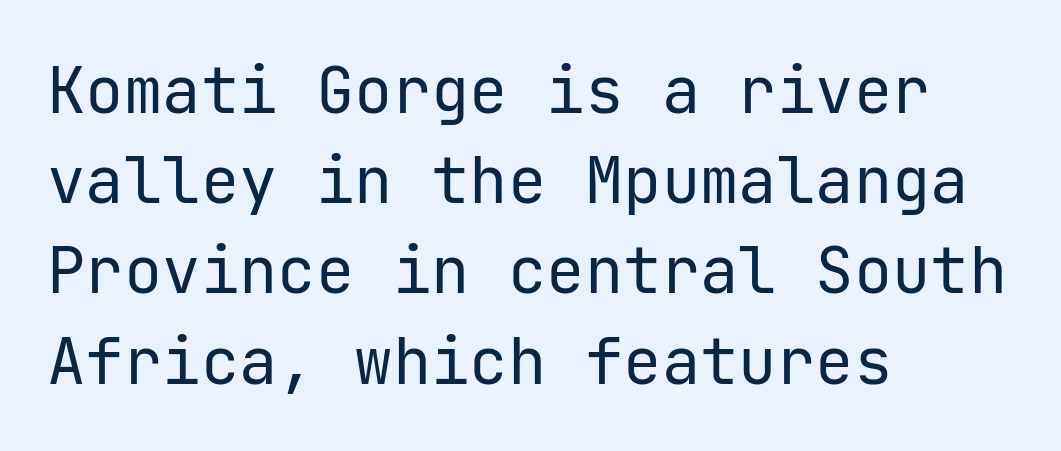
The passage shown is not bold in any degree. Short and long lines alike share a common starting point at left. Each new line begins a customary step beneath the previous one. Note: no serifs on the glyphs. The letterforms sit shoulder to shoulder at normal distance. A roman cut, with each character standing at attention.
